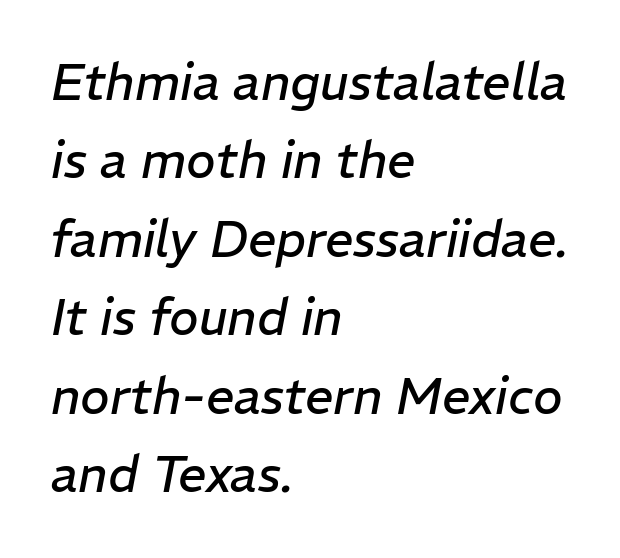
The text carries the slant typical of an italic or oblique font. The rendering uses natural spacing where letterforms have individual widths. The rendering keeps characters at their native spacing. Horizontally, the lines are justified to the leading edge only. The strip under each line holds only bare page. Think standard paragraph weight, or any step lighter than that.
